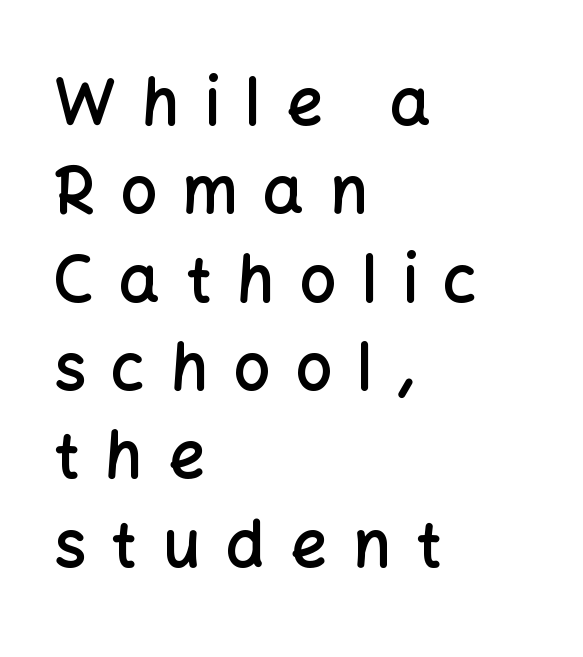
Q: Is the text bold? A: Semi-bold.
Q: Is the text italic (slanted)? A: No, it is upright.
Q: Is the typeface a serif or a sans-serif typeface? A: Sans-serif.
Q: Is the text underlined? A: No.
Q: How is the paragraph aligned? A: Left-aligned.
Q: Is the spacing between letters normal or unusually wide? A: Unusually wide.
Q: Is the spacing between lines tight, normal or loose? A: Normal.
Q: Width (condensed, normal, or wide)? A: Normal.
Q: Stroke contrast? A: Low.
Q: x-height? A: Medium.
Q: Monospaced? A: No.
